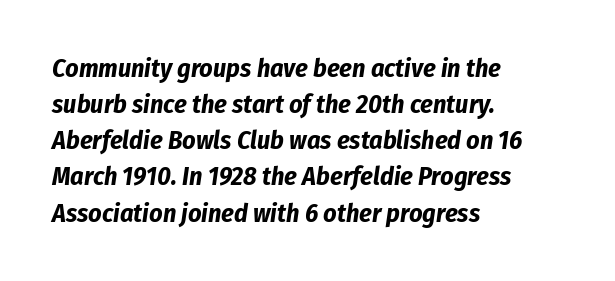
Typographic density is high because the face is bold. The space directly below the letters is spotless. Summary of vertical rhythm: regular, with standard interline spacing. Here the glyphs are tracked normally, forming tight word shapes.
